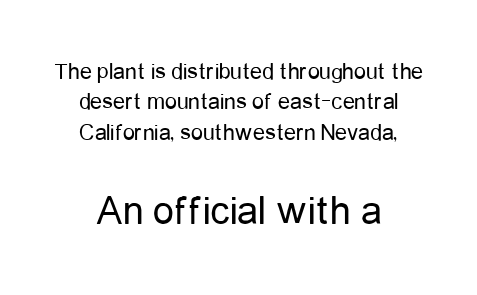
Proportional: the letters do not fall into vertical columns. These glyphs show unthickened strokes, regular width or finer. The line texture is even and compact thanks to regular tracking. Interline gaps are of average width in this sample. The glyphs are unaccompanied by any horizontal stroke below them.
